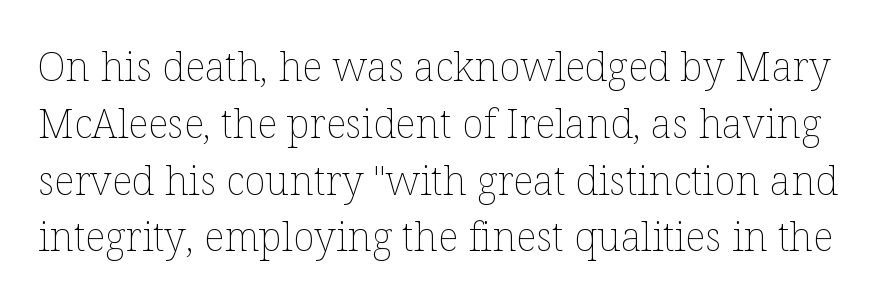
{"italic": "no", "bold": "no", "weight": "thin", "width": "normal", "stroke_contrast": "low", "x_height": "medium", "monospaced": "no", "underline": "no", "line_spacing": "normal", "line_spacing_ratio": 1.42, "letter_spacing": "normal", "letter_spacing_em": 0.0, "glyph_px": 40}
